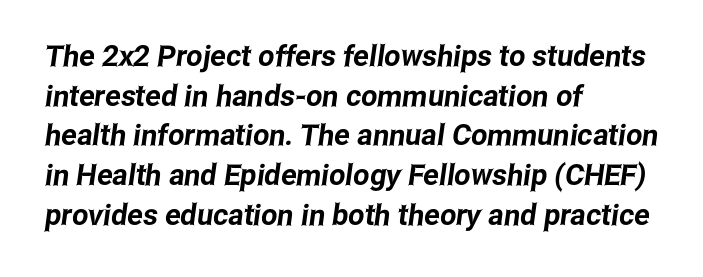
The image shows 29 px condensed sans-serif type; set left-aligned, normal line spacing (1.37x), normal letter spacing, not underlined; low stroke contrast and a medium x-height.
